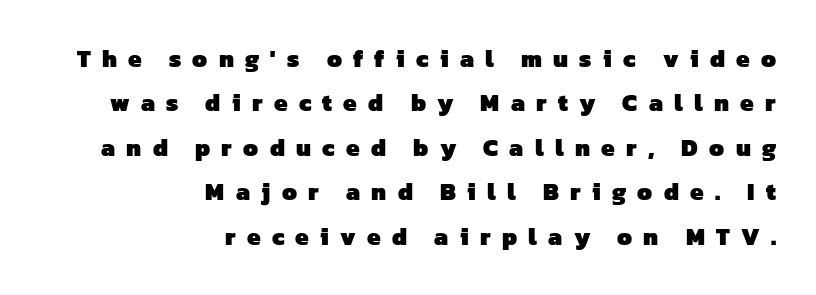
The image shows 24 px bold type; set right-aligned, line spacing 1.85x, unusually wide letter spacing (+0.47 em), not underlined.
